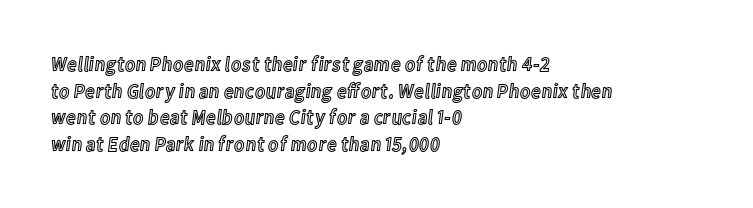
Q: Is the text italic (slanted)? A: Yes.
Q: Is the text underlined? A: No.
Q: How is the paragraph aligned? A: Left-aligned.
Q: Is the spacing between letters normal or unusually wide? A: Normal.
Q: Is the spacing between lines tight, normal or loose? A: Normal.
